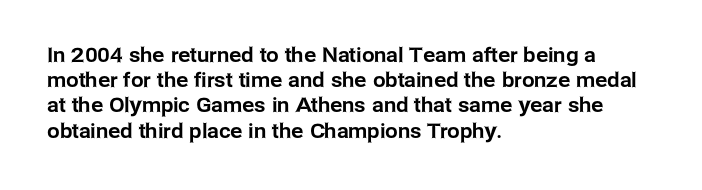
Q: Is the text italic (slanted)? A: No, it is upright.
Q: Is the text underlined? A: No.
Q: How is the paragraph aligned? A: Left-aligned.
Q: Is the spacing between letters normal or unusually wide? A: Normal.
Q: Is the spacing between lines tight, normal or loose? A: Normal.
